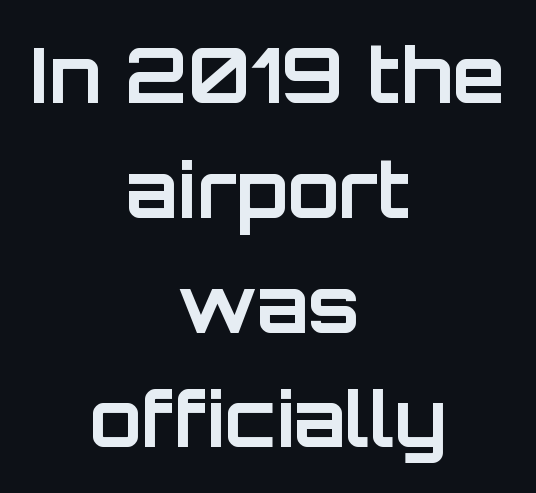
{"serif": "no", "italic": "no", "bold": "yes", "weight": "bold", "width": "normal", "stroke_contrast": "low", "x_height": "large", "monospaced": "no", "underline": "no", "align": "center", "line_spacing": "normal", "line_spacing_ratio": 1.51, "letter_spacing": "normal", "letter_spacing_em": 0.0, "glyph_px": 76}
